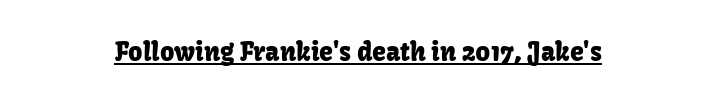
Q: Is the text italic (slanted)? A: No, it is upright.
Q: Is the text underlined? A: Yes.
Q: Is the spacing between letters normal or unusually wide? A: Normal.
